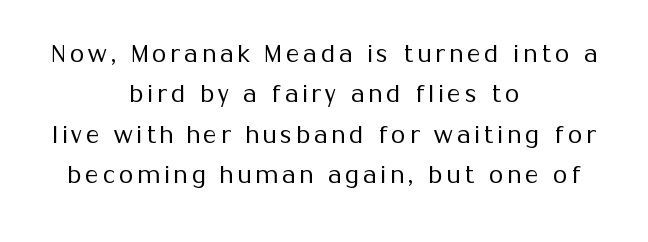
Decoration check: the copy has no underline. The typesetting does not lean heavy: it is not bold. No italicization has been applied; the sample stays upright. Each line is balanced around a shared central axis.
